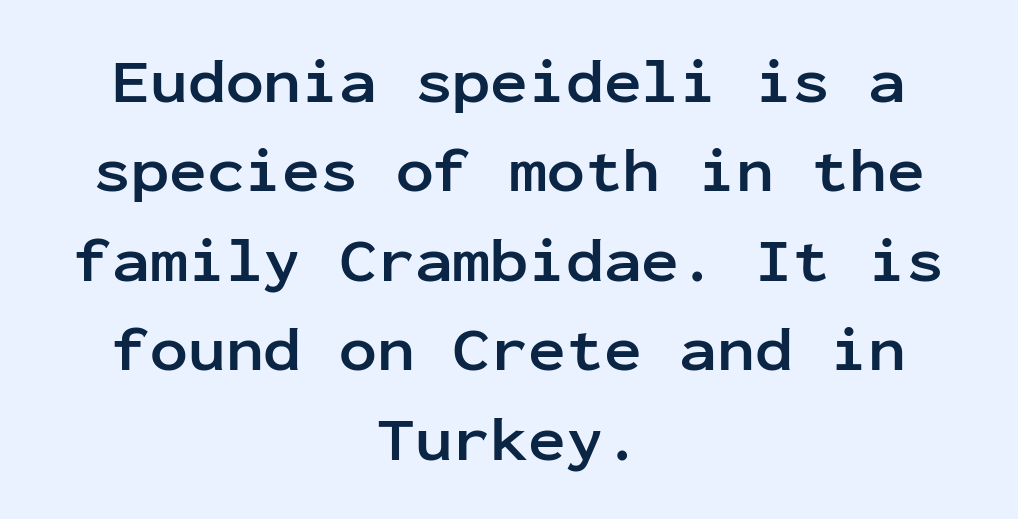
Q: Is the text bold? A: Yes.
Q: Is the text italic (slanted)? A: No, it is upright.
Q: Is the typeface a serif or a sans-serif typeface? A: Sans-serif.
Q: Is the text underlined? A: No.
Q: How is the paragraph aligned? A: Centered.
Q: Is the spacing between letters normal or unusually wide? A: Normal.
Q: Is the spacing between lines tight, normal or loose? A: Normal.
Q: Width (condensed, normal, or wide)? A: Normal.
Q: Stroke contrast? A: Low.
Q: x-height? A: Medium.
Q: Monospaced? A: Yes.
